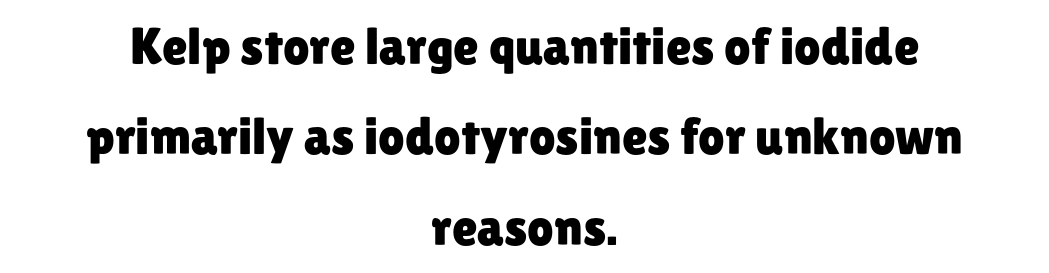
Q: Is the text italic (slanted)? A: No, it is upright.
Q: Is the typeface a serif or a sans-serif typeface? A: Sans-serif.
Q: Is the text underlined? A: No.
Q: How is the paragraph aligned? A: Centered.
Q: Is the spacing between letters normal or unusually wide? A: Normal.
Q: Width (condensed, normal, or wide)? A: Normal.
Q: Stroke contrast? A: Low.
Q: x-height? A: Medium.
Q: Monospaced? A: No.
